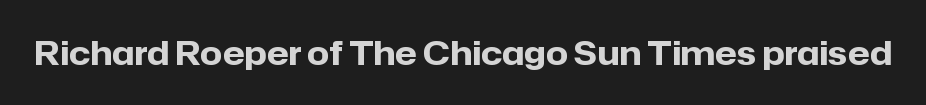
{"serif": "no", "italic": "no", "bold": "yes", "weight": "heavy", "width": "normal", "stroke_contrast": "low", "x_height": "medium", "monospaced": "no", "underline": "no", "letter_spacing": "normal", "letter_spacing_em": 0.0, "glyph_px": 32}
